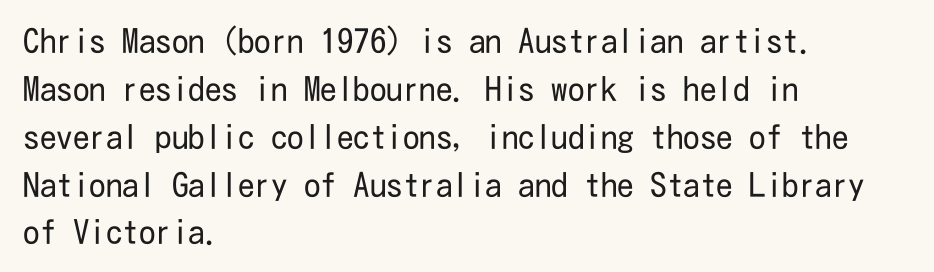
{"serif": "no", "italic": "no", "bold": "no", "weight": "regular", "width": "condensed", "stroke_contrast": "low", "x_height": "medium", "underline": "no", "align": "left", "line_spacing": "normal", "line_spacing_ratio": 1.45, "letter_spacing": "normal", "letter_spacing_em": 0.0, "glyph_px": 33}
